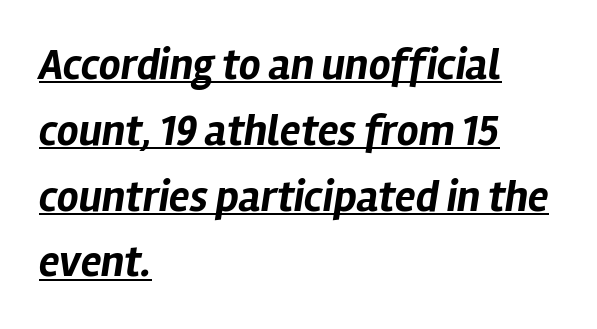
Slanted lettering throughout. Observe the ordinary spacing: letters are neighbours, not strangers. Caption: lettering with a line underneath. These words are printed bold, with thick strokes throughout. Successive baselines arrive at the customary interval. Is this a fixed-width face? No — the glyphs have proportional, varying widths.
